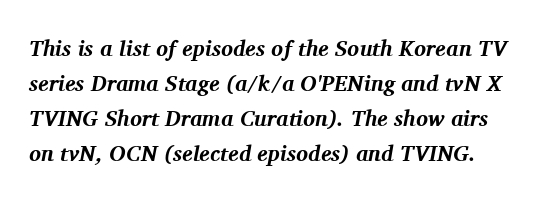
The image shows 22 px bold type, italic (leaning right); set normal line spacing (1.59x), normal letter spacing, not underlined.
